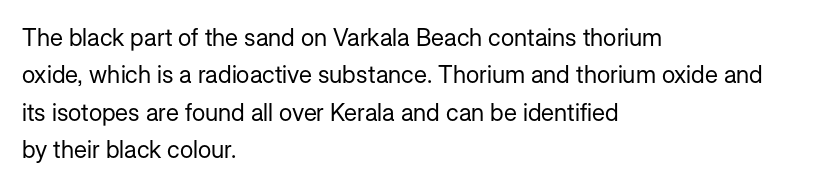
Evenly set lines give the paragraph a standard silhouette. Here the glyphs are tracked normally, forming tight word shapes. Rule under the text: the space is simply empty. Italic? Not at all — the glyphs are vertical. These glyphs show unthickened strokes, regular width or finer.
